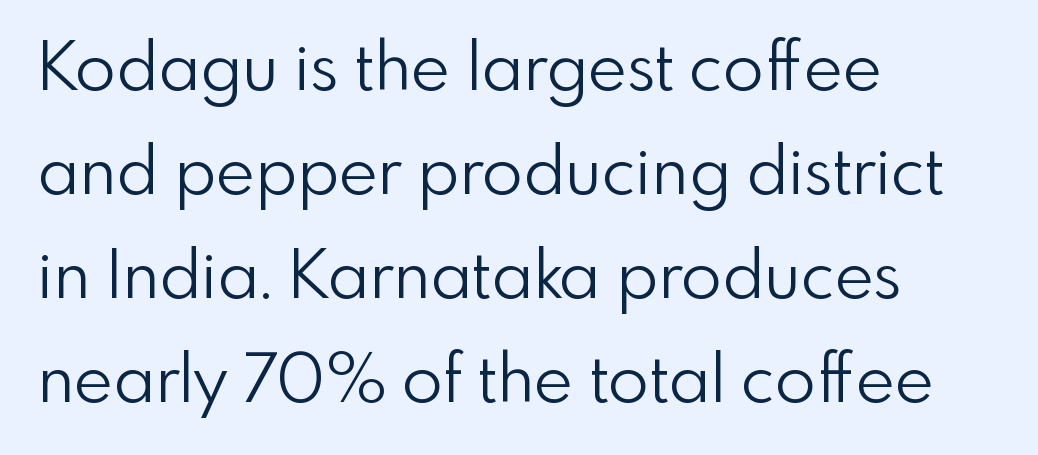
The zone under the glyphs is completely vacant. Letters have the restrained weight of plain body copy at most. Rendered with straight, roman letterforms. These lines are set flush left with a ragged right edge. Nope, no serifs anywhere on these letters.
